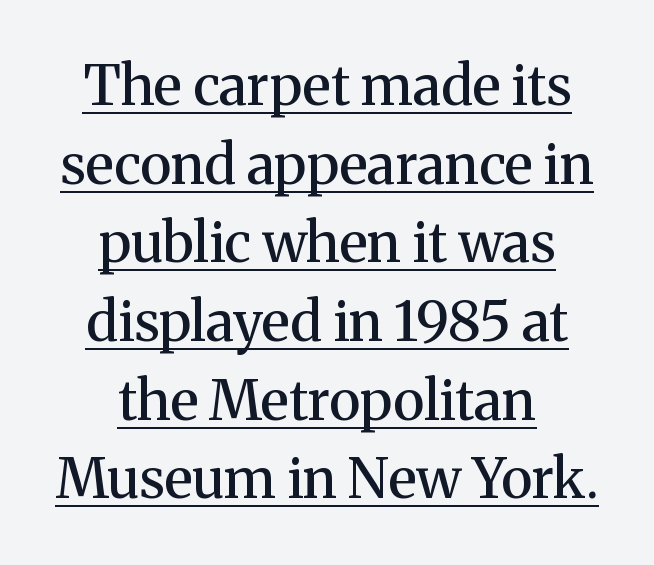
Q: Is the text bold? A: Semi-bold.
Q: Is the text italic (slanted)? A: No, it is upright.
Q: Is the typeface a serif or a sans-serif typeface? A: Serif.
Q: Is the text underlined? A: Yes.
Q: How is the paragraph aligned? A: Centered.
Q: Is the spacing between letters normal or unusually wide? A: Normal.
Q: Is the spacing between lines tight, normal or loose? A: Normal.
Q: Width (condensed, normal, or wide)? A: Normal.
Q: Stroke contrast? A: Medium.
Q: x-height? A: Medium.
Q: Monospaced? A: No.
